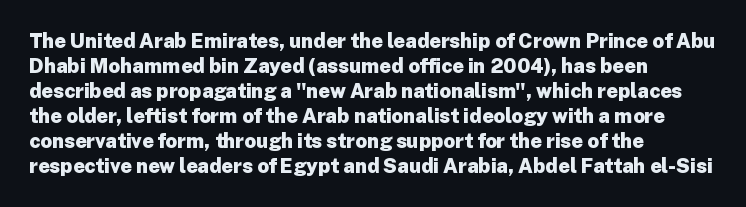
The image shows 20 px bold type, upright; set left-aligned, normal line spacing (1.25x), normal letter spacing, not underlined.
